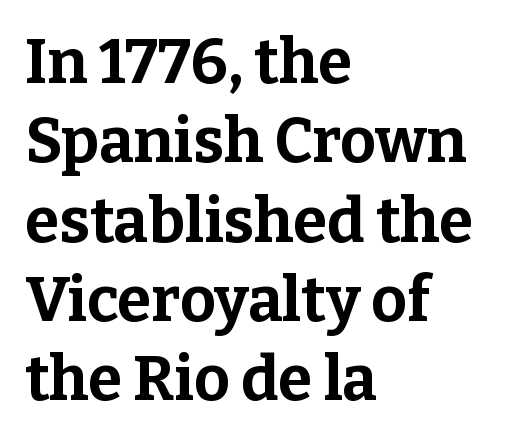
The image shows 62 px bold serif type, upright; set left-aligned, normal line spacing (1.28x), normal letter spacing, not underlined; low stroke contrast and a medium x-height.
